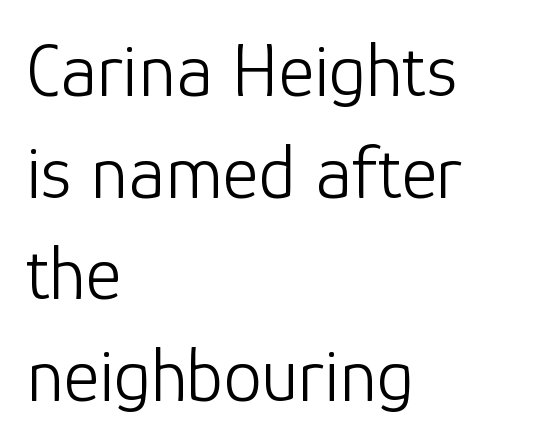
The letters advance in unequal steps, a hallmark of proportional type. The face used here is rendered with its standard letterfit. The passage is arranged the way most books set body copy — flush left. Think standard paragraph weight, or any step lighter than that.
